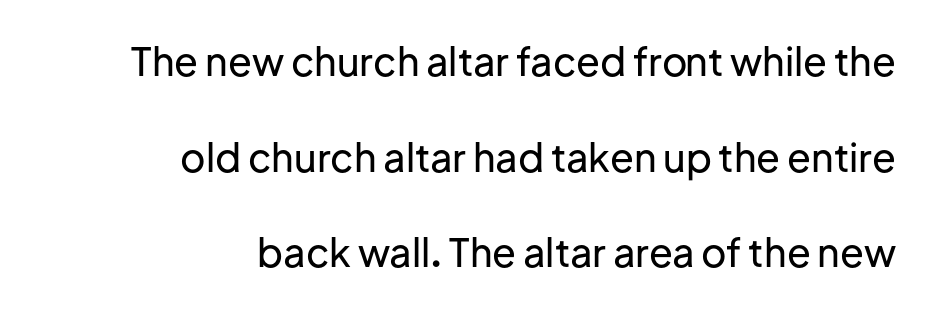
The image shows 39 px sans-serif type, upright; set right-aligned, loose line spacing (2.45x), normal letter spacing, not underlined; low stroke contrast and a medium x-height.
